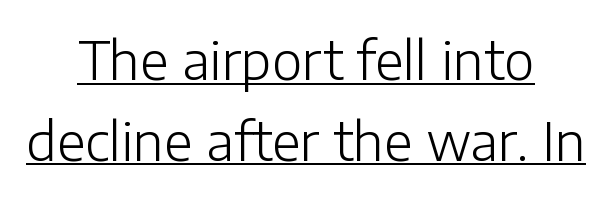
The image shows 52 px light sans-serif type, upright; set centered, normal line spacing (1.55x), normal letter spacing, underlined; low stroke contrast and a medium x-height.
